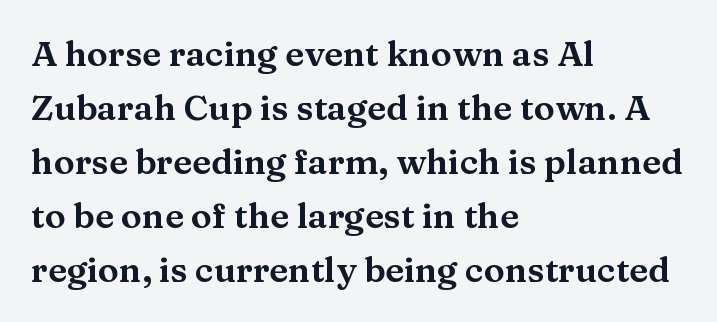
Q: Is the text italic (slanted)? A: No, it is upright.
Q: Is the typeface a serif or a sans-serif typeface? A: Serif.
Q: Is the text underlined? A: No.
Q: How is the paragraph aligned? A: Left-aligned.
Q: Is the spacing between letters normal or unusually wide? A: Normal.
Q: Is the spacing between lines tight, normal or loose? A: Normal.
Q: Width (condensed, normal, or wide)? A: Wide.
Q: Stroke contrast? A: Medium.
Q: x-height? A: Medium.
Q: Monospaced? A: No.
